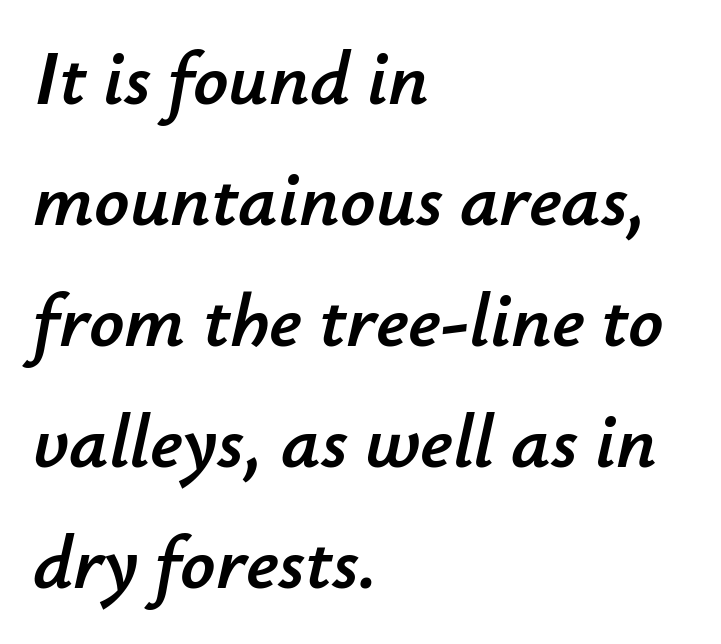
Q: Is the text italic (slanted)? A: Yes, it leans right by about 12 degrees.
Q: Is the text underlined? A: No.
Q: How is the paragraph aligned? A: Left-aligned.
Q: Is the spacing between letters normal or unusually wide? A: Normal.
Q: Is the spacing between lines tight, normal or loose? A: Normal.
Q: Width (condensed, normal, or wide)? A: Normal.
Q: Stroke contrast? A: Low.
Q: x-height? A: Small.
Q: Monospaced? A: No.
